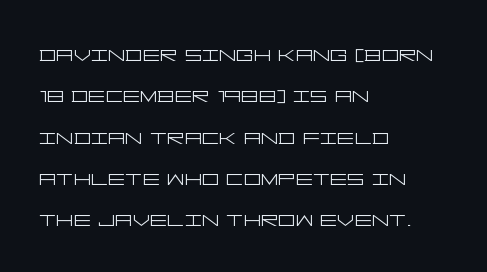
The image shows 27 px text type, upright; set left-aligned, normal line spacing (1.53x), normal letter spacing, not underlined.
